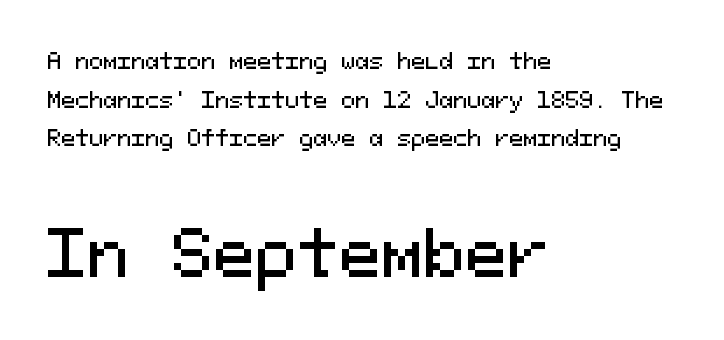
{"serif": "no", "italic": "no", "width": "normal", "stroke_contrast": "medium", "x_height": "medium", "monospaced": "yes", "underline": "no", "align": "left", "line_spacing_ratio": 1.84, "letter_spacing": "normal", "letter_spacing_em": 0.0, "larger_block": "second", "size_ratio": 3.0, "glyph_px": 63}
